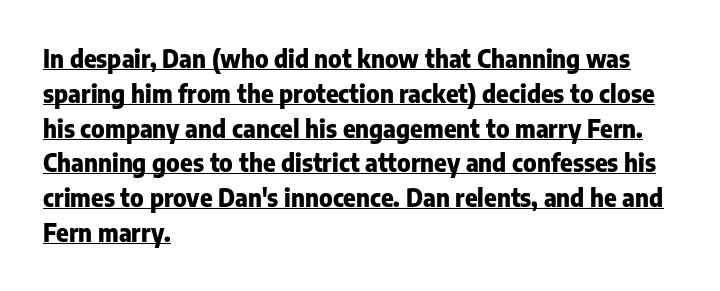
The passage is arranged the way most books set body copy — flush left. Standard letterfit; no display-style spreading of the glyphs. The line-height multiplier appears to be the usual default. Strokes here are thick enough to call this a true bold. It's the straight-up-and-down kind of type. Students, observe the line beneath the letters — that is underlining.
